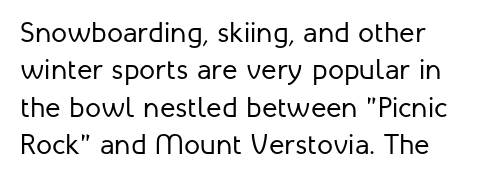
{"serif": "no", "italic": "no", "bold": "no", "weight": "regular", "width": "normal", "stroke_contrast": "low", "x_height": "medium", "monospaced": "no", "underline": "no", "align": "left", "line_spacing": "normal", "line_spacing_ratio": 1.29, "letter_spacing": "normal", "letter_spacing_em": 0.0, "glyph_px": 29}
